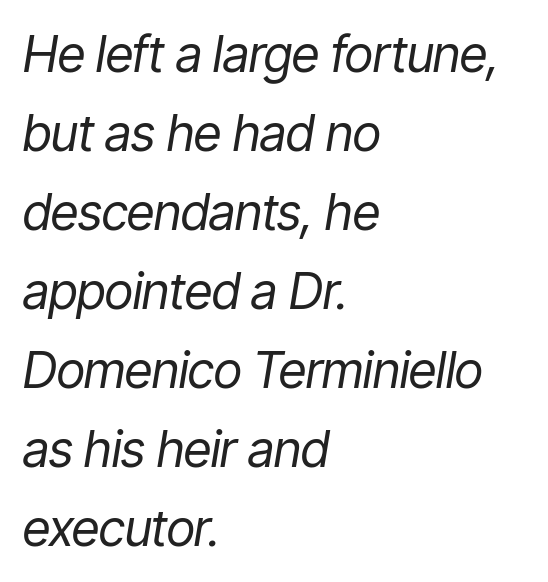
{"italic": "yes", "lean": "right", "slant_degrees": 9, "bold": "no", "weight": "regular", "width": "condensed", "stroke_contrast": "low", "x_height": "medium", "monospaced": "no", "underline": "no", "align": "left", "line_spacing": "normal", "line_spacing_ratio": 1.58, "letter_spacing": "normal", "letter_spacing_em": 0.0, "glyph_px": 50}
